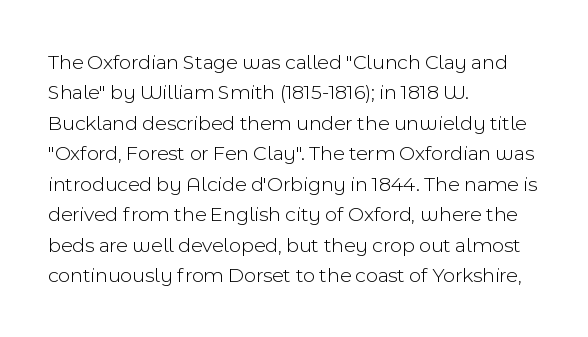
Letter spacing: default. Ink coverage per letter is moderate at most. The rag falls on the right side of this text block. Descenders are the only things crossing below the line. This block has exactly the height ordinary leading produces. This is the regular roman posture of the typeface.
